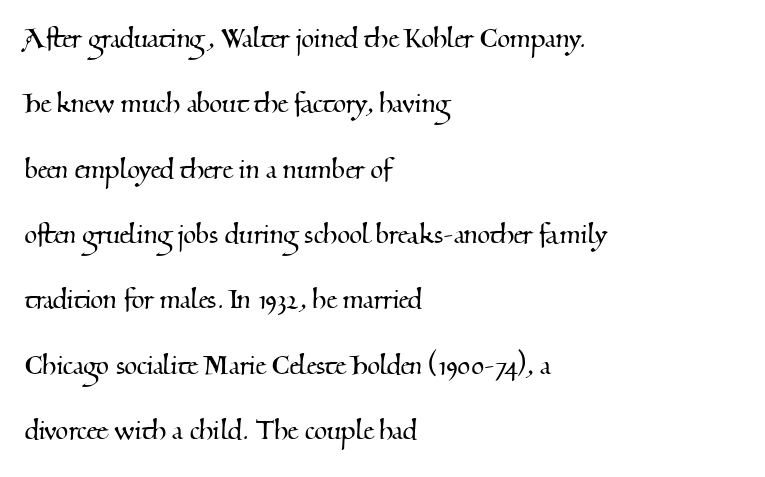
Here the designer chose a conventional face with non-uniform glyph widths. Standard letterfit; no display-style spreading of the glyphs. The space between consecutive lines is lavish. This sample uses a serif face.
